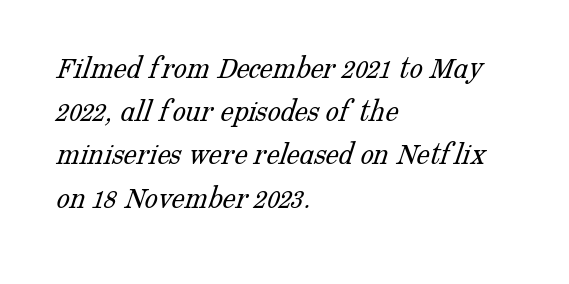
{"serif": "yes", "bold": "no", "weight": "light", "width": "normal", "stroke_contrast": "low", "x_height": "medium", "monospaced": "no", "underline": "no", "align": "left", "line_spacing": "normal", "line_spacing_ratio": 1.31, "letter_spacing": "normal", "letter_spacing_em": 0.0, "glyph_px": 33}
